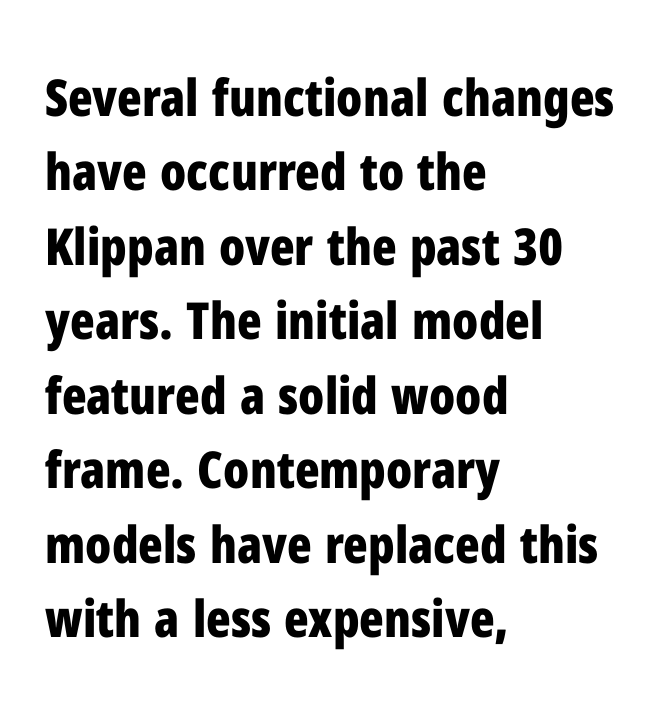
The face used here is rendered with its standard letterfit. Is this a fixed-width face? No — the glyphs have proportional, varying widths. These lines carry a lot of weight — the face is fully bold. Each line starts at the same left margin while the right side varies. The leading is moderate, giving the passage an even texture.
